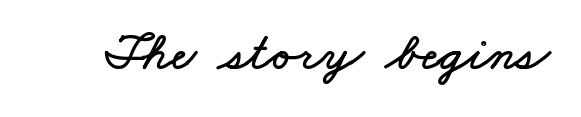
The image shows 54 px wide type; set normal letter spacing, not underlined; low stroke contrast and a small x-height.
